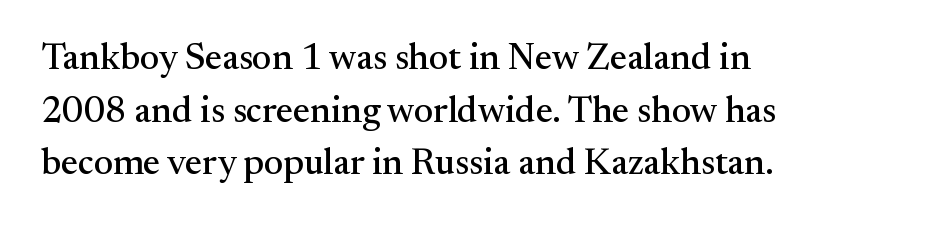
The image shows 37 px serif type, upright; set left-aligned, normal line spacing (1.42x), normal letter spacing, not underlined; medium stroke contrast and a small x-height.
